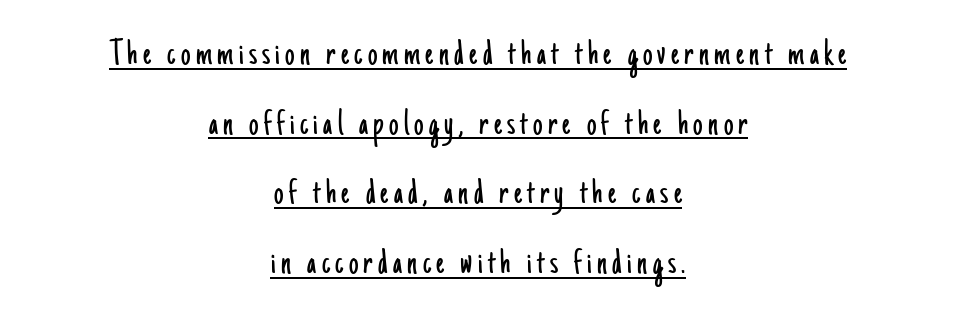
{"serif": "no", "italic": "no", "bold": "no", "weight": "light", "width": "condensed", "stroke_contrast": "low", "x_height": "small", "monospaced": "no", "underline": "yes", "align": "center", "line_spacing_ratio": 1.83, "glyph_px": 38}
